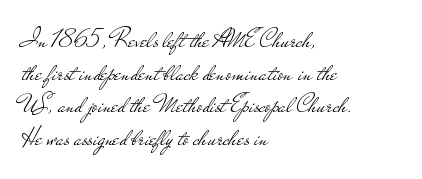
{"bold": "no", "underline": "no", "align": "left", "line_spacing_ratio": 1.21, "letter_spacing": "normal", "letter_spacing_em": 0.0, "glyph_px": 27}
